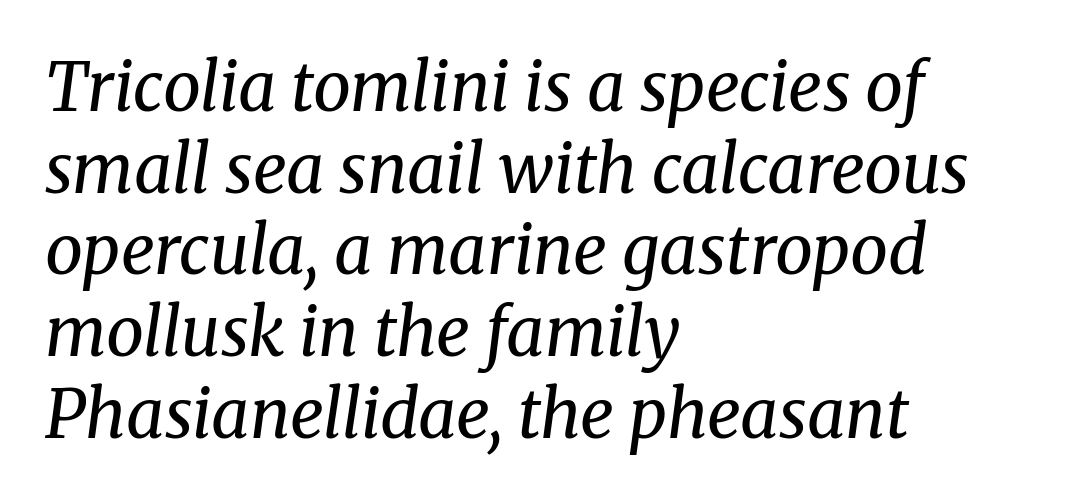
The image shows 67 px regular-weight serif type, italic (leaning right); set left-aligned, line spacing 1.22x, normal letter spacing, not underlined; medium stroke contrast and a medium x-height.
